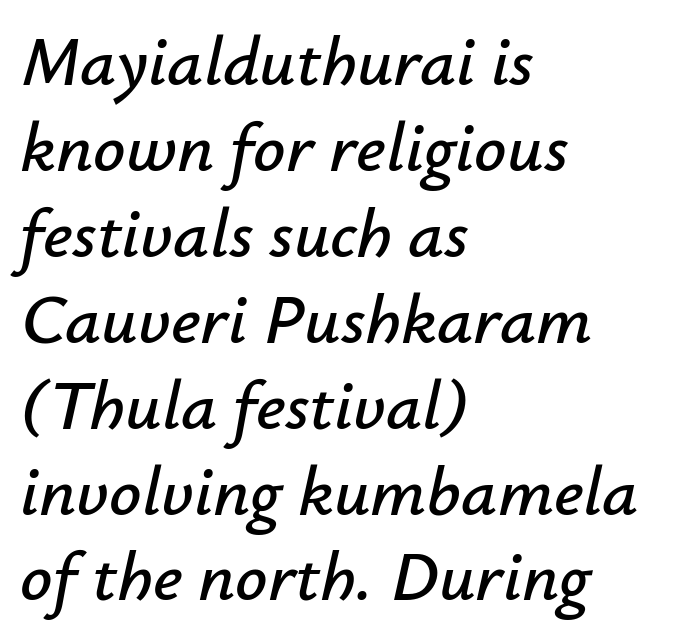
The string is rendered with underlining switched off. This sample has the flowing, uneven cadence of proportional lettering. A student would call this left alignment; a typographer would say flush left, rag right. Looking at the ascenders, they clearly lean.
